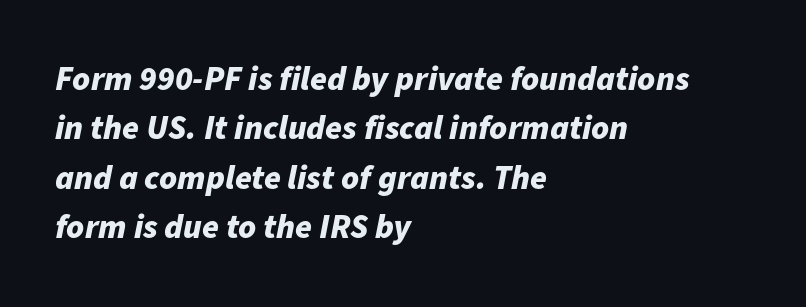
Proportional: the letters do not fall into vertical columns. Strong, thick strokes mark this as bold type. A student would call this left alignment; a typographer would say flush left, rag right. Default kerning and tracking; the words read as compact shapes. Emphasis-style slanted type is in use.
